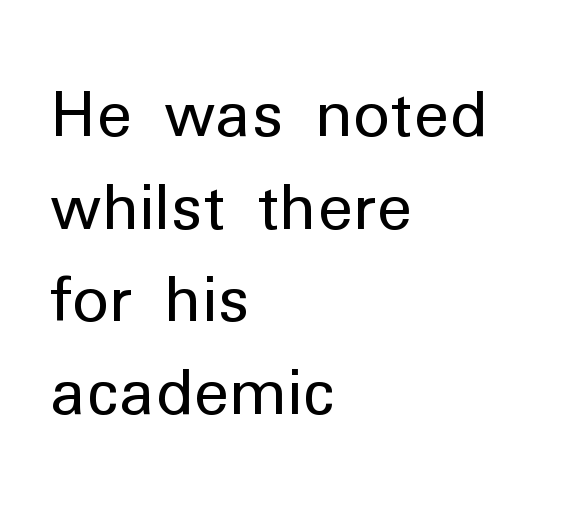
{"serif": "no", "italic": "no", "bold": "no", "weight": "regular", "width": "normal", "stroke_contrast": "low", "x_height": "medium", "monospaced": "no", "underline": "no", "align": "left", "line_spacing": "normal", "line_spacing_ratio": 1.47, "letter_spacing": "normal", "letter_spacing_em": 0.0, "glyph_px": 63}
